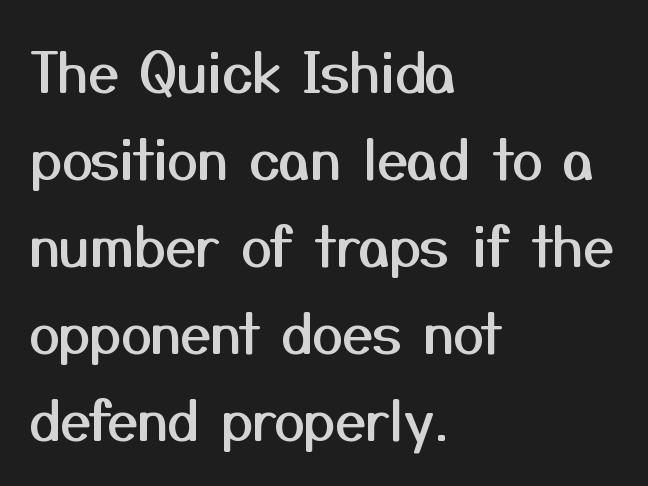
Q: Is the text italic (slanted)? A: No, it is upright.
Q: Is the typeface a serif or a sans-serif typeface? A: Sans-serif.
Q: Is the text underlined? A: No.
Q: How is the paragraph aligned? A: Left-aligned.
Q: Is the spacing between letters normal or unusually wide? A: Normal.
Q: Is the spacing between lines tight, normal or loose? A: Normal.
Q: Width (condensed, normal, or wide)? A: Normal.
Q: Stroke contrast? A: Medium.
Q: x-height? A: Medium.
Q: Monospaced? A: No.
